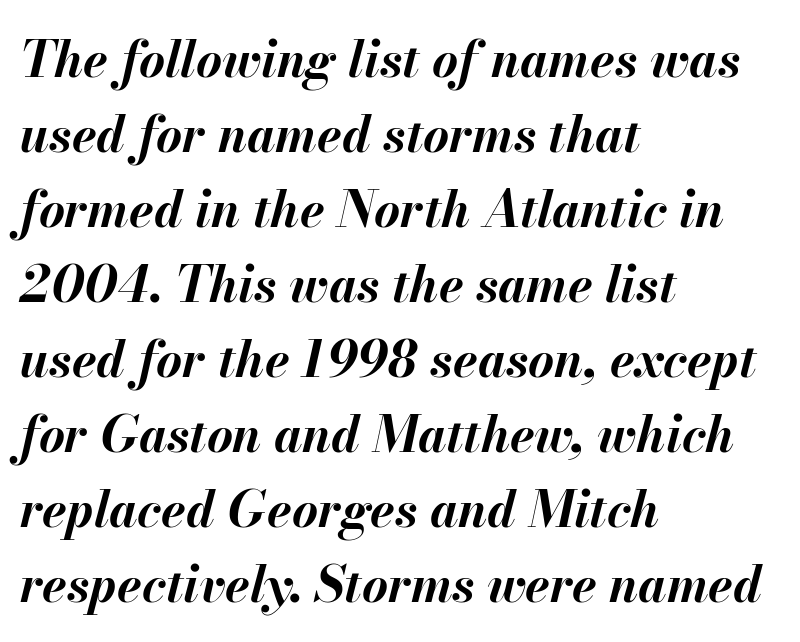
{"italic": "yes", "lean": "right", "slant_degrees": 13, "bold": "yes", "weight": "bold", "width": "normal", "stroke_contrast": "medium", "x_height": "small", "monospaced": "no", "underline": "no", "align": "left", "line_spacing": "normal", "line_spacing_ratio": 1.5, "letter_spacing": "normal", "letter_spacing_em": 0.0, "glyph_px": 50}
